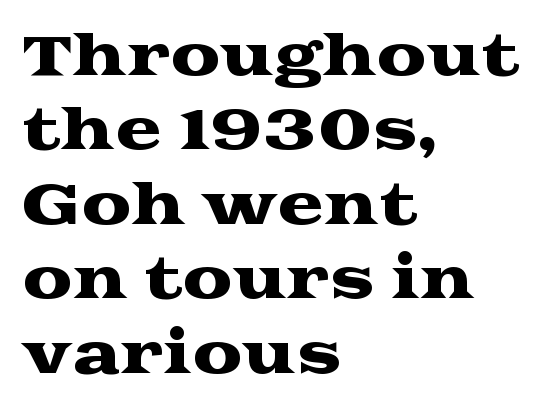
The space directly below the letters is spotless. The rendering uses natural spacing where letterforms have individual widths. The ragged edge is on the right, which tells us the setting is flush left. Honestly, the row spacing looks completely unremarkable. A roman cut, with each character standing at attention. The font family rendered here belongs to the serif group.
